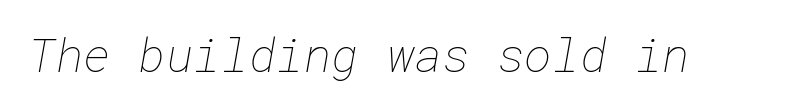
Q: Is the text bold? A: No.
Q: Is the text underlined? A: No.
Q: Is the spacing between letters normal or unusually wide? A: Normal.
Q: Width (condensed, normal, or wide)? A: Normal.
Q: Stroke contrast? A: Low.
Q: x-height? A: Medium.
